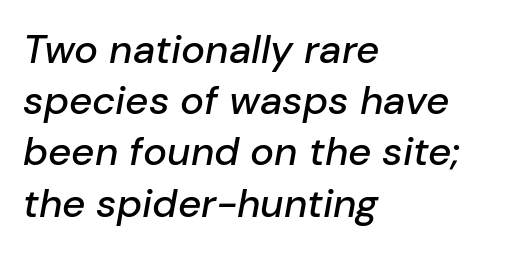
Casual observation: everything's shoved over to the left. Regular leading. Slanted lettering throughout. The tracking reads as untouched default to a designer's eye. Proportional: the letters do not fall into vertical columns. Has an underline been added? It has not.
